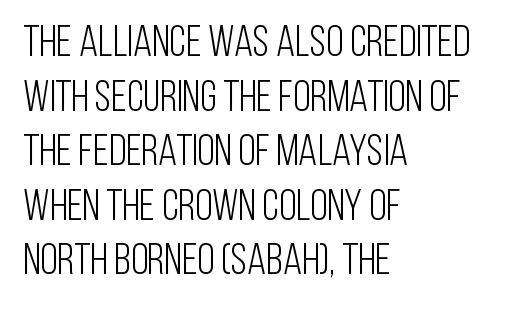
The image shows 44 px light, condensed sans-serif type, upright; set left-aligned, line spacing 1.24x, normal letter spacing, not underlined; low stroke contrast and a large x-height.
